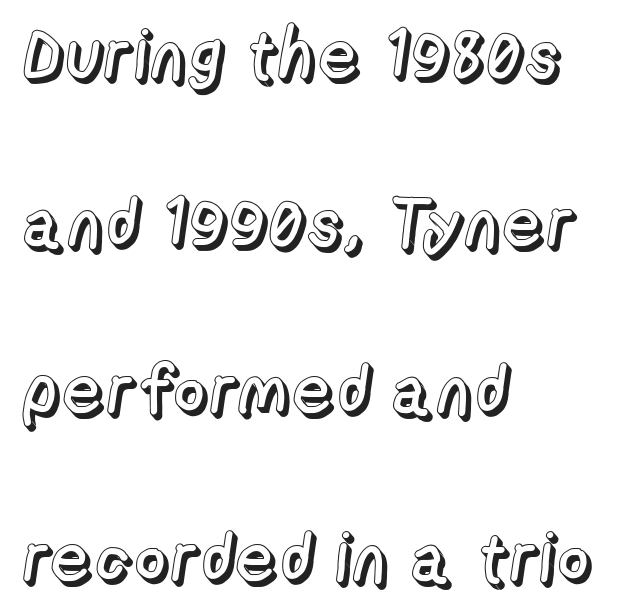
The lines are quadded left. Baseline-to-baseline distance is far greater than the letter height. Each letter keeps its own natural width here, so spacing adapts to shape.
